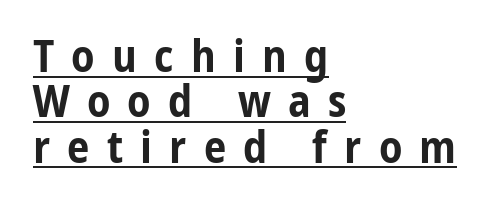
Q: Is the text bold? A: Yes.
Q: Is the text italic (slanted)? A: No, it is upright.
Q: Is the typeface a serif or a sans-serif typeface? A: Sans-serif.
Q: Is the text underlined? A: Yes.
Q: How is the paragraph aligned? A: Left-aligned.
Q: Is the spacing between letters normal or unusually wide? A: Unusually wide.
Q: Is the spacing between lines tight, normal or loose? A: Tight.
Q: Width (condensed, normal, or wide)? A: Condensed.
Q: Stroke contrast? A: Low.
Q: x-height? A: Medium.
Q: Monospaced? A: No.
